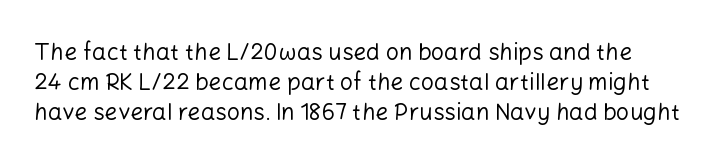
Clear beneath every line of the passage. Weight: regular or lighter. The axis of the letterforms is exactly vertical. Each word holds together tightly as a unit, with standard inter-letter gaps. What's the leading like? Ordinary, nothing unusual.
